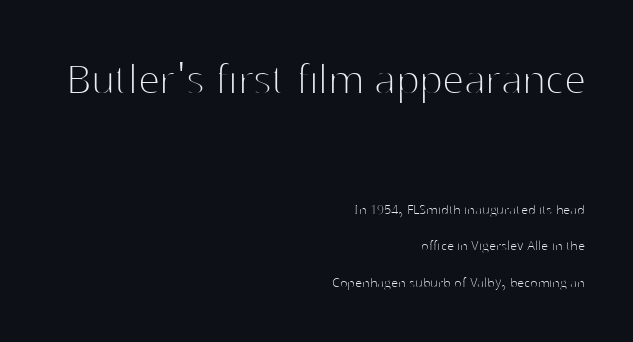
Q: Is the text bold? A: No.
Q: Is the text italic (slanted)? A: No, it is upright.
Q: Is the typeface a serif or a sans-serif typeface? A: Sans-serif.
Q: Is the text underlined? A: No.
Q: How is the paragraph aligned? A: Right-aligned.
Q: Is the spacing between letters normal or unusually wide? A: Normal.
Q: Is the spacing between lines tight, normal or loose? A: Loose.
Q: Which block of text is set in a larger size, the first (top) or the second (bottom)? A: The first (top) one.
Q: Width (condensed, normal, or wide)? A: Normal.
Q: Stroke contrast? A: High.
Q: x-height? A: Medium.
Q: Monospaced? A: No.
